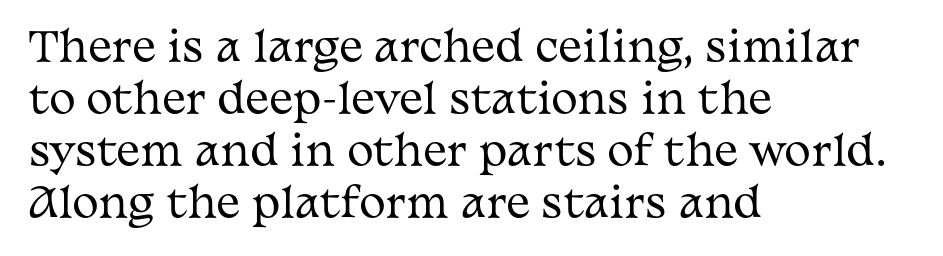
Is this a fixed-width face? No — the glyphs have proportional, varying widths. Any mark beneath the type? The region is blank. Is the letter spacing exaggerated? No — it looks like the ordinary default. Caption: face not bold, strokes unweighted. The lines sit at an ordinary, default distance from one another. A roman cut, with each character standing at attention.
